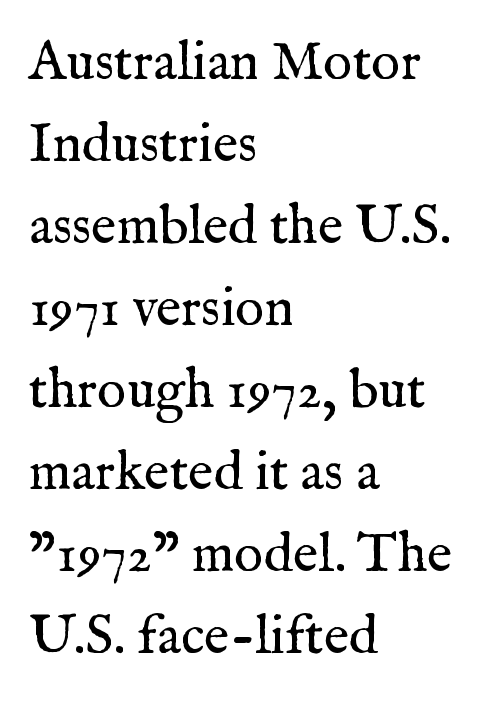
Quick note: underline off. A classic flush-left, rag-right setting is used for this passage. Upright lettering throughout. The rendering uses a moderate line-height, typical for paragraphs.
